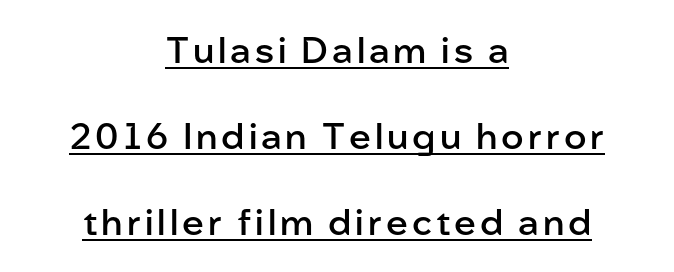
Q: Is the text bold? A: Semi-bold.
Q: Is the text italic (slanted)? A: No, it is upright.
Q: Is the typeface a serif or a sans-serif typeface? A: Sans-serif.
Q: Is the text underlined? A: Yes.
Q: How is the paragraph aligned? A: Centered.
Q: Is the spacing between lines tight, normal or loose? A: Loose.
Q: Width (condensed, normal, or wide)? A: Normal.
Q: Stroke contrast? A: Low.
Q: x-height? A: Medium.
Q: Monospaced? A: No.
